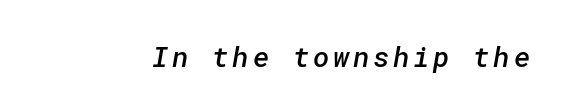
The image shows 28 px semibold sans-serif type; set not underlined; low stroke contrast and a medium x-height.
